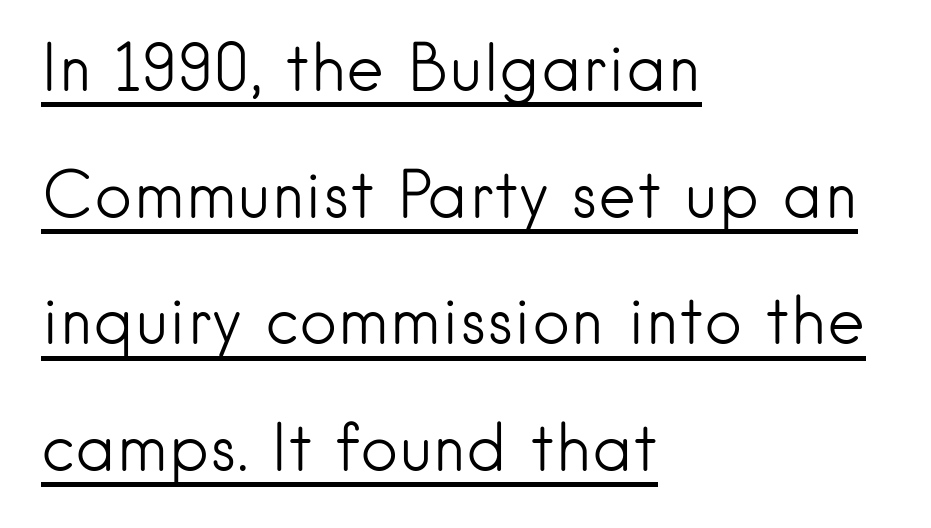
Does the leading feel generous? Absolutely, it's lavish. All the whitespace from short lines collects on the right. Examine the stroke ends and you'll find no serifs. Look at the tracking — it's just the regular setting, nothing added. Varying glyph widths throughout — classic text-font behaviour. Italic: no, the glyphs are upright roman.
